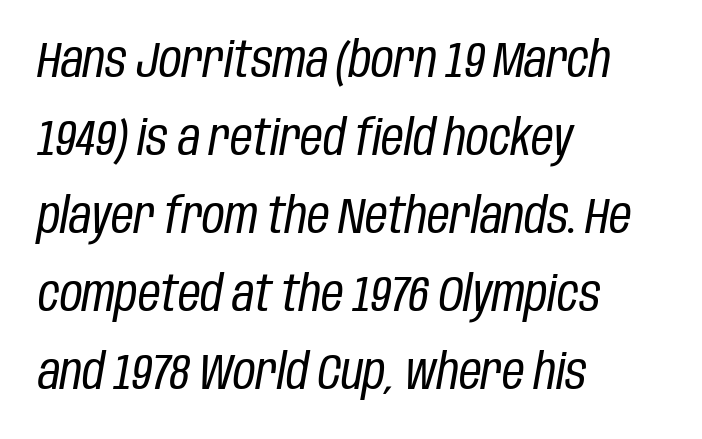
Each word holds together tightly as a unit, with standard inter-letter gaps. An italicized treatment has been applied to the whole sample. Teacher's note: observe the even left margin — that is flush-left alignment. This is not heavy type; no bold has been used. The passage shown is typed in a proportional face where columns would drift.
